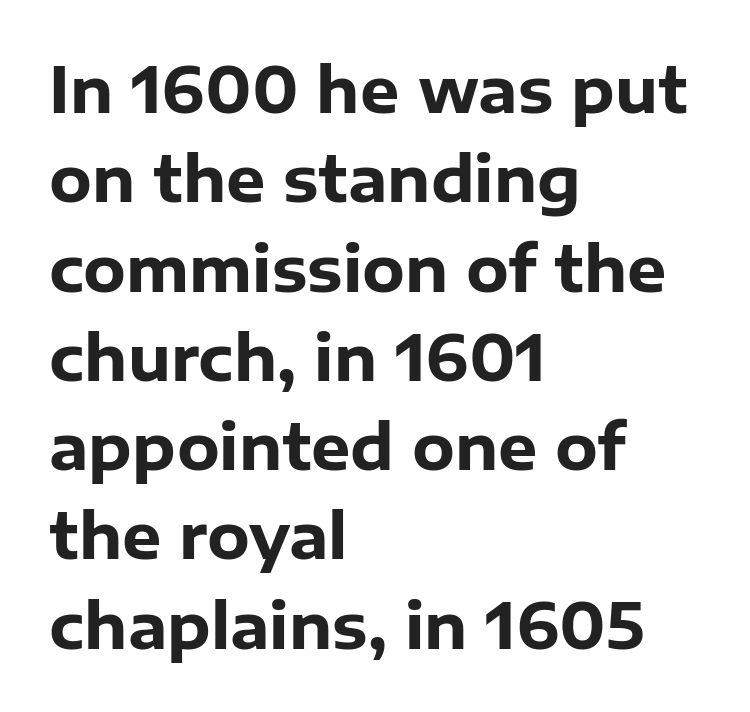
{"serif": "no", "italic": "no", "bold": "yes", "weight": "heavy", "width": "normal", "stroke_contrast": "low", "x_height": "medium", "monospaced": "no", "underline": "no", "align": "left", "line_spacing": "normal", "line_spacing_ratio": 1.44, "letter_spacing": "normal", "letter_spacing_em": 0.0, "glyph_px": 62}
